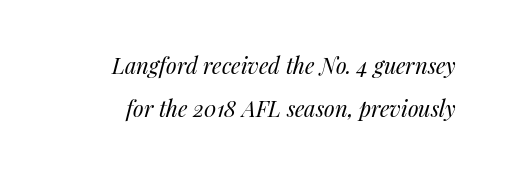
Q: Is the text bold? A: No.
Q: Is the text italic (slanted)? A: Yes, it leans right by about 14 degrees.
Q: Is the text underlined? A: No.
Q: How is the paragraph aligned? A: Right-aligned.
Q: Is the spacing between letters normal or unusually wide? A: Normal.
Q: Is the spacing between lines tight, normal or loose? A: Loose.
